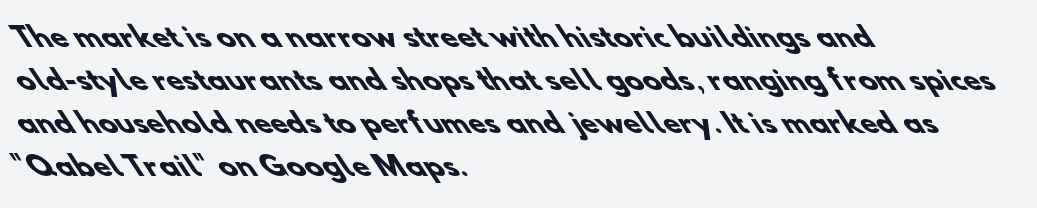
This rendering uses left alignment, leaving the right contour irregular. The foot of each line stays bare and open. Baseline-to-baseline distance is the conventional proportion of letter height. Default kerning and tracking; the words read as compact shapes. In terms of weight, the rendering is a true, heavy bold.
